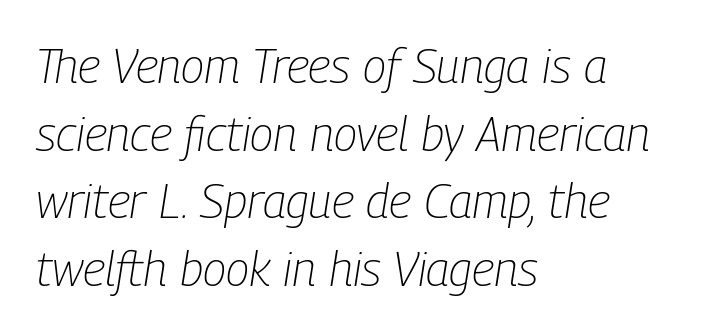
{"italic": "yes", "lean": "right", "slant_degrees": 9, "bold": "no", "weight": "light", "width": "condensed", "stroke_contrast": "low", "x_height": "medium", "monospaced": "no", "underline": "no", "align": "left", "line_spacing": "normal", "line_spacing_ratio": 1.41, "letter_spacing": "normal", "letter_spacing_em": 0.0, "glyph_px": 48}
